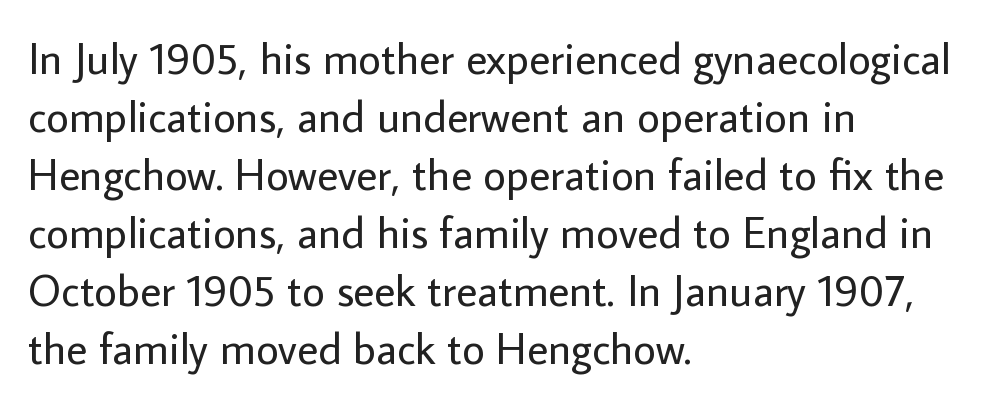
Q: Is the text bold? A: No.
Q: Is the text italic (slanted)? A: No, it is upright.
Q: Is the typeface a serif or a sans-serif typeface? A: Sans-serif.
Q: Is the text underlined? A: No.
Q: How is the paragraph aligned? A: Left-aligned.
Q: Is the spacing between letters normal or unusually wide? A: Normal.
Q: Is the spacing between lines tight, normal or loose? A: Normal.
Q: Width (condensed, normal, or wide)? A: Normal.
Q: Stroke contrast? A: Low.
Q: x-height? A: Medium.
Q: Monospaced? A: No.
